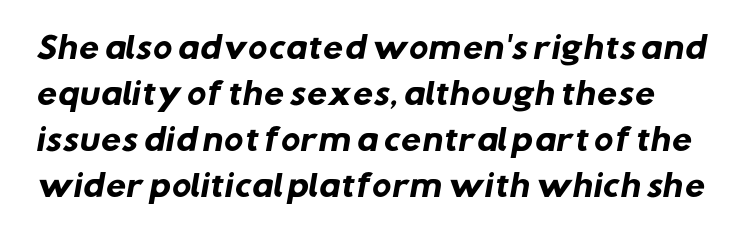
{"serif": "no", "bold": "yes", "weight": "heavy", "width": "normal", "stroke_contrast": "low", "x_height": "medium", "monospaced": "no", "underline": "no", "line_spacing": "normal", "line_spacing_ratio": 1.59, "letter_spacing": "normal", "letter_spacing_em": 0.0, "glyph_px": 29}
